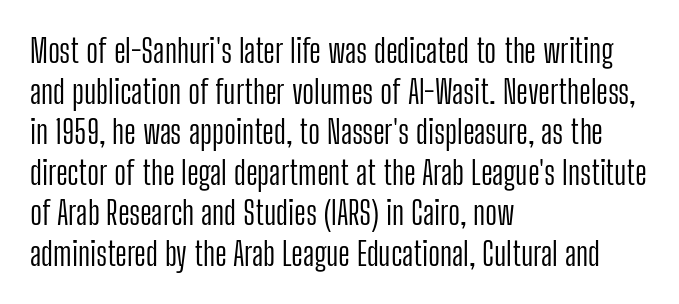
Unmarked baselines from the first word to the last. Every row of glyphs begins at an identical x-position on the left. Honestly, the letter spacing is just normal — you wouldn't notice it. Weight: in the light-to-regular range. Every stem runs plumb, perpendicular to the baseline.
